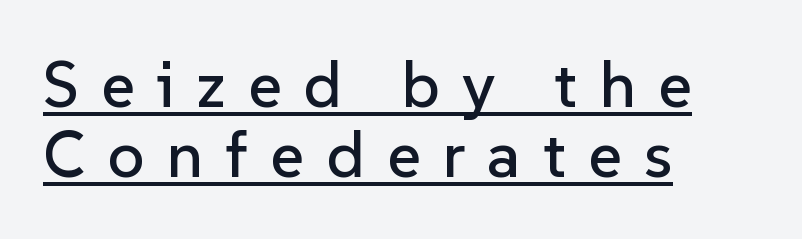
These lines were composed using upright roman letters. The glyphs are accompanied by a horizontal stroke just below them. Spacing verdict: proportional, widths tailored to each character. The rendering uses a small line-height, squeezing the rows.
